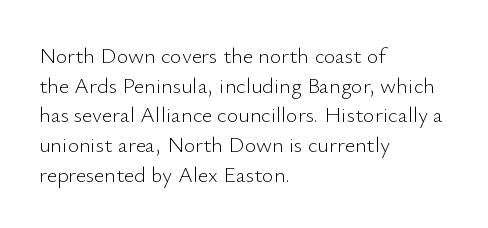
{"italic": "no", "bold": "no", "underline": "no", "align": "left", "line_spacing": "normal", "line_spacing_ratio": 1.35, "letter_spacing": "normal", "letter_spacing_em": 0.0, "glyph_px": 22}
